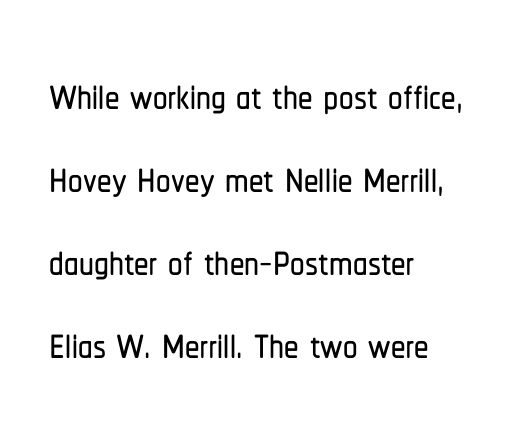
Q: Is the text italic (slanted)? A: No, it is upright.
Q: Is the typeface a serif or a sans-serif typeface? A: Sans-serif.
Q: Is the text underlined? A: No.
Q: How is the paragraph aligned? A: Left-aligned.
Q: Is the spacing between letters normal or unusually wide? A: Normal.
Q: Is the spacing between lines tight, normal or loose? A: Normal.
Q: Width (condensed, normal, or wide)? A: Condensed.
Q: Stroke contrast? A: Low.
Q: x-height? A: Medium.
Q: Monospaced? A: No.
